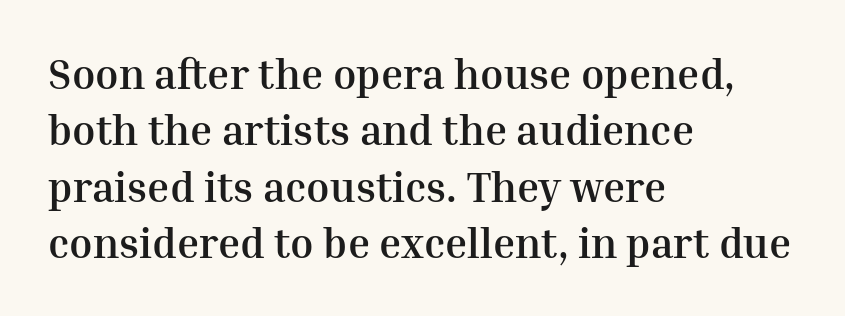
Q: Is the text bold? A: Yes.
Q: Is the text italic (slanted)? A: No, it is upright.
Q: Is the typeface a serif or a sans-serif typeface? A: Serif.
Q: Is the text underlined? A: No.
Q: How is the paragraph aligned? A: Left-aligned.
Q: Is the spacing between letters normal or unusually wide? A: Normal.
Q: Is the spacing between lines tight, normal or loose? A: Normal.
Q: Width (condensed, normal, or wide)? A: Normal.
Q: Stroke contrast? A: Medium.
Q: x-height? A: Medium.
Q: Monospaced? A: No.
